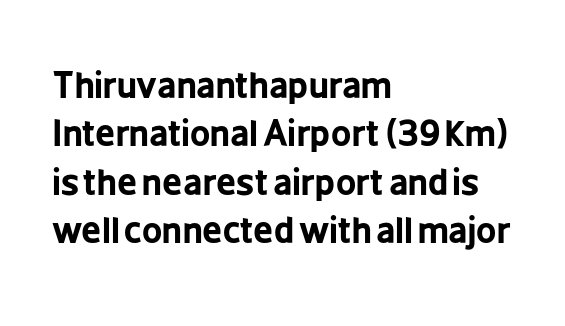
Emphasis by weight is at full strength: bold. The horizontal fit of the characters is conventional and even. You could not count columns in this text — the font is proportionally spaced. The letters stand straight up with perfectly vertical stems. The string is rendered with underlining switched off.
